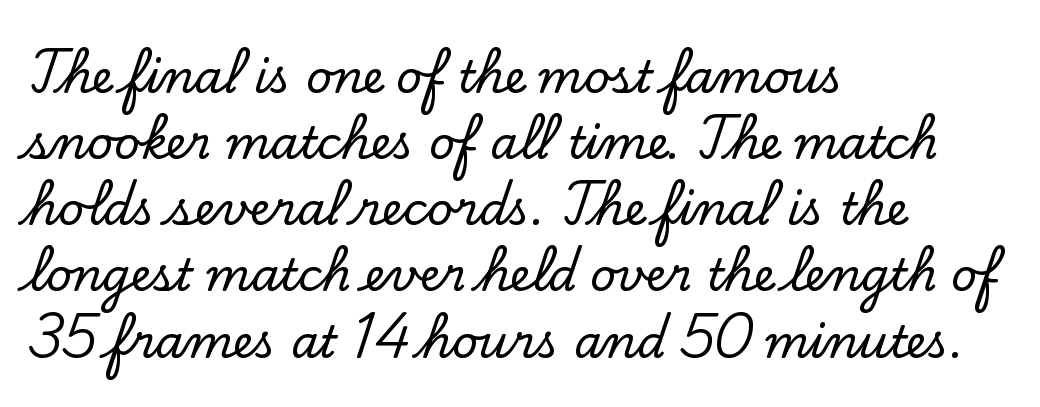
{"serif": "yes", "width": "normal", "stroke_contrast": "low", "x_height": "small", "monospaced": "no", "underline": "no", "align": "left", "line_spacing": "normal", "line_spacing_ratio": 1.47, "letter_spacing": "normal", "letter_spacing_em": 0.0, "glyph_px": 45}
